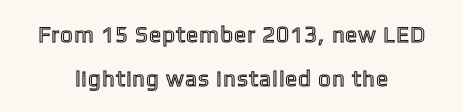
The image shows 22 px text type, upright; set centered, loose line spacing (1.98x), not underlined.
